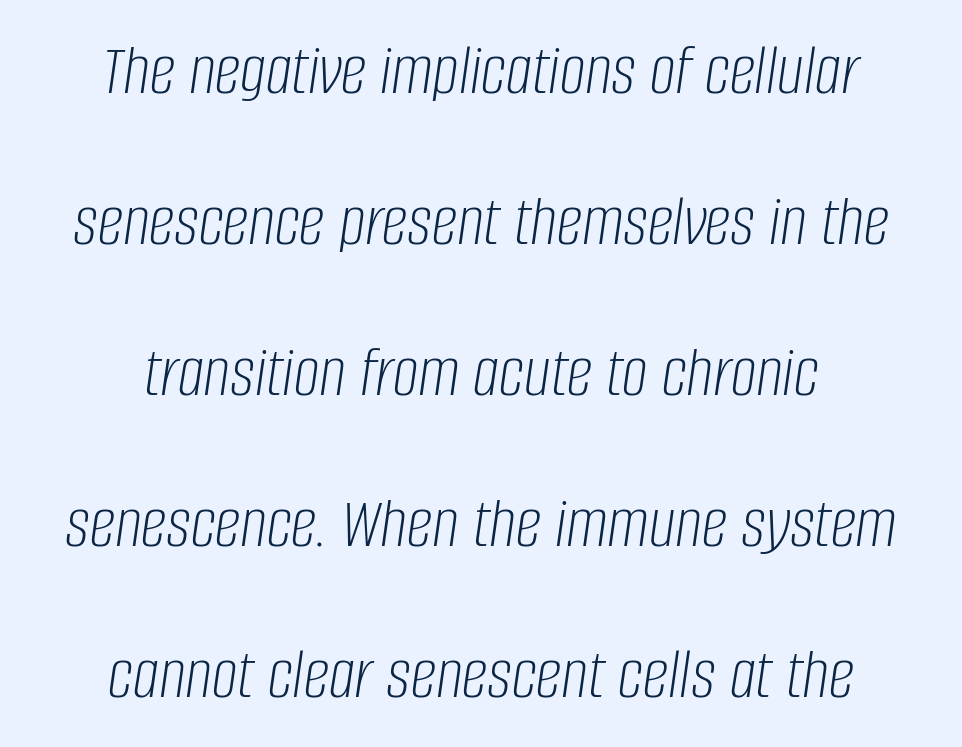
It's the slanting kind of type. Any mark beneath the type? The region is blank. What's the leading like? Stretched, with rows far apart. These lines keep a tight, regular rhythm from letter to letter. Looks like regular typesetting: each glyph gets only the width it needs. The typeface has the unassuming heft of standard copy or less.
